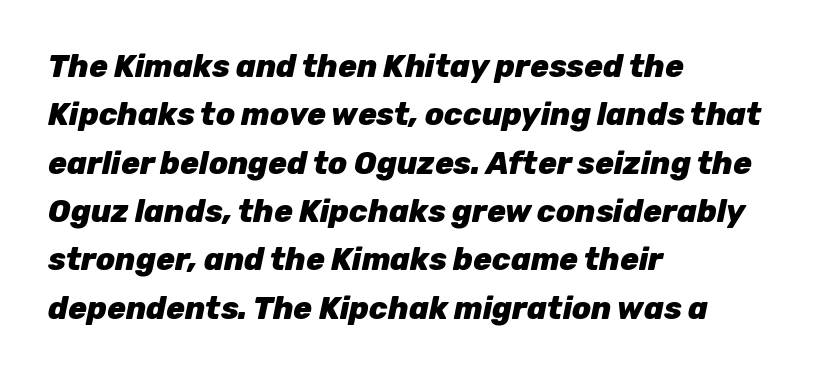
Q: Is the text bold? A: Yes.
Q: Is the text italic (slanted)? A: Yes, it leans right by about 12 degrees.
Q: Is the text underlined? A: No.
Q: How is the paragraph aligned? A: Left-aligned.
Q: Is the spacing between letters normal or unusually wide? A: Normal.
Q: Is the spacing between lines tight, normal or loose? A: Normal.
Q: Width (condensed, normal, or wide)? A: Normal.
Q: Stroke contrast? A: Low.
Q: x-height? A: Medium.
Q: Monospaced? A: No.
